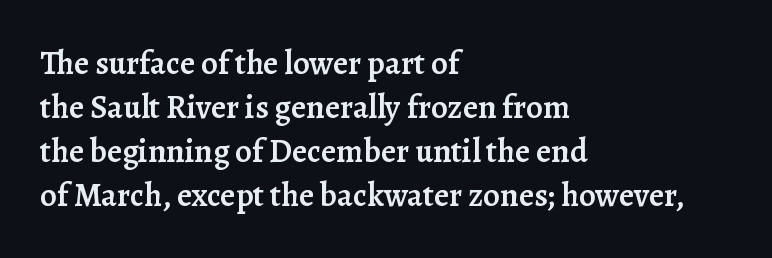
{"serif": "yes", "italic": "no", "bold": "semi", "weight": "semibold", "width": "normal", "stroke_contrast": "low", "x_height": "medium", "monospaced": "no", "underline": "no", "align": "left", "line_spacing": "normal", "line_spacing_ratio": 1.33, "letter_spacing": "normal", "letter_spacing_em": 0.0, "glyph_px": 33}
